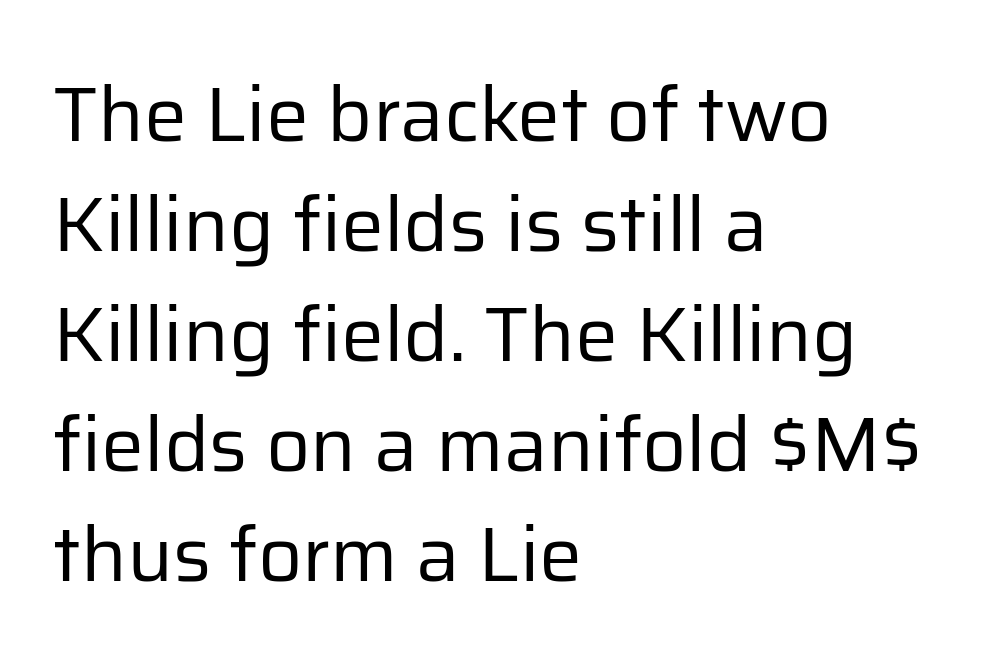
{"serif": "no", "italic": "no", "bold": "no", "weight": "regular", "width": "normal", "stroke_contrast": "low", "x_height": "medium", "monospaced": "no", "underline": "no", "align": "left", "line_spacing": "normal", "line_spacing_ratio": 1.43, "letter_spacing": "normal", "letter_spacing_em": 0.0, "glyph_px": 77}
